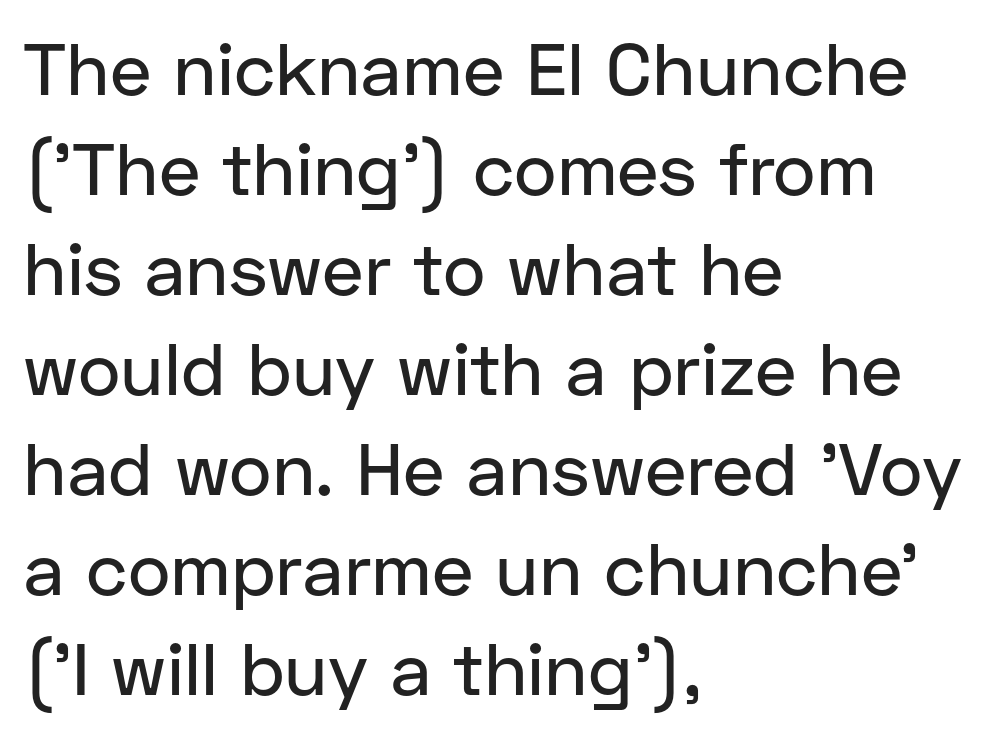
Reading down the block, your eye returns to a fixed left position each line. Is the letter spacing exaggerated? No — it looks like the ordinary default. Do the characters align in a grid? No, the font is proportional. The lettering holds an erect, upright posture throughout. Type style note: lacks serifs. Nobody drew a line under any word here.
